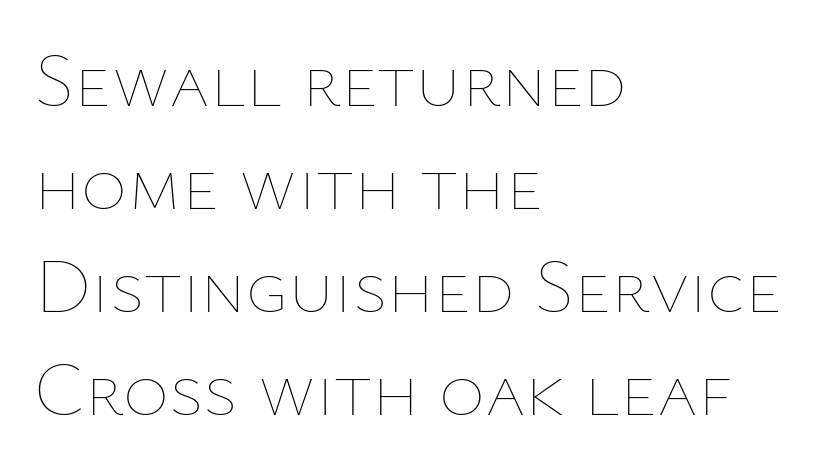
The image shows 78 px thin type, upright; set left-aligned, normal line spacing (1.32x), normal letter spacing, not underlined; low stroke contrast and a medium x-height.
